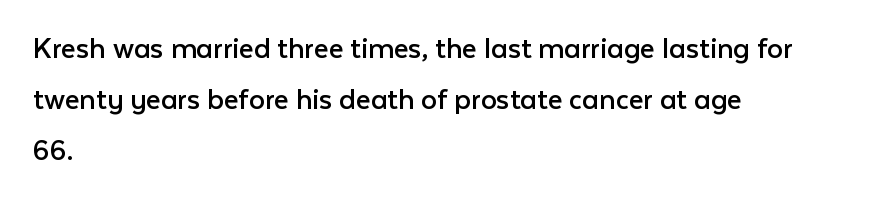
{"serif": "no", "italic": "no", "bold": "no", "weight": "regular", "width": "normal", "stroke_contrast": "low", "x_height": "medium", "monospaced": "no", "underline": "no", "align": "left", "line_spacing": "normal", "line_spacing_ratio": 1.59, "letter_spacing": "normal", "letter_spacing_em": 0.0, "glyph_px": 32}
